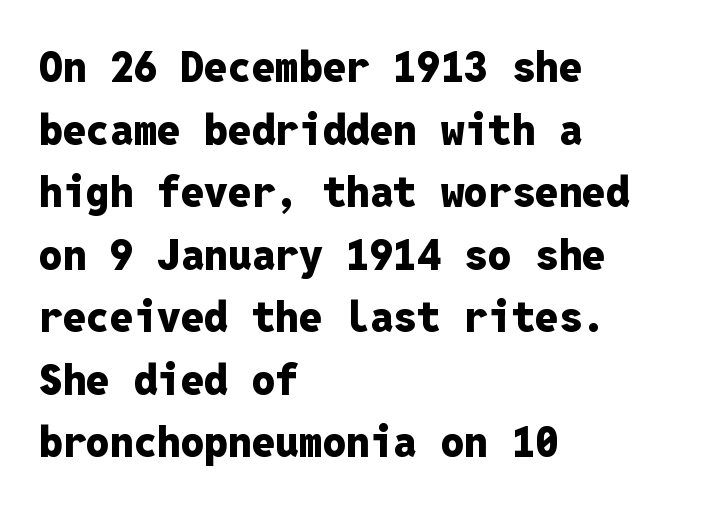
The image shows 42 px heavy sans-serif type, upright, monospaced; set left-aligned, normal line spacing (1.49x), normal letter spacing, not underlined; low stroke contrast and a medium x-height.
